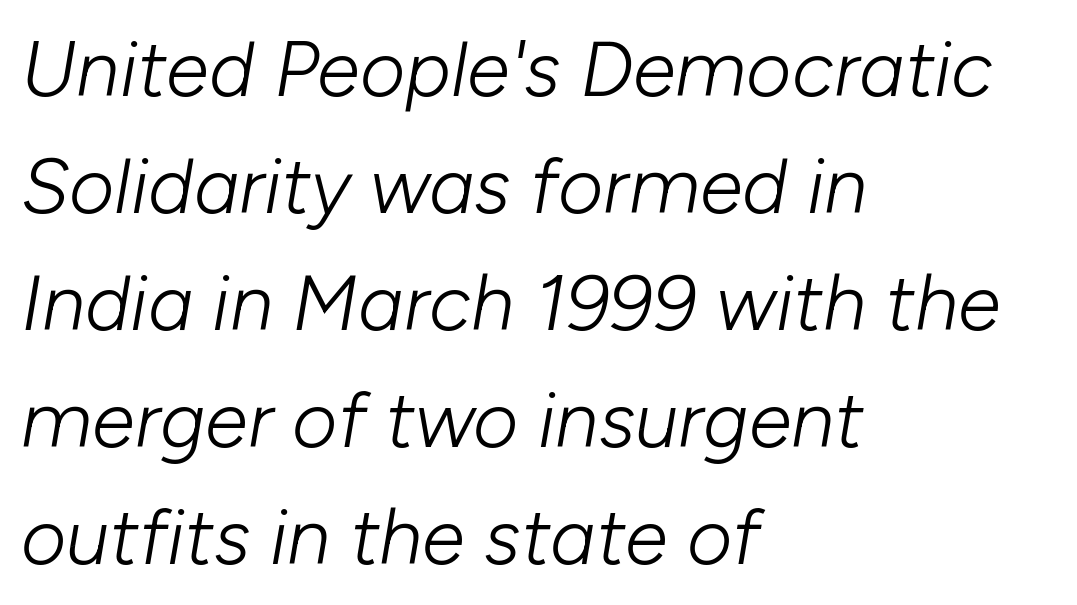
Heaviness? Minimal to ordinary, like unemphasized prose. Visually the block forms a straight wall on the left and a jagged coastline on the right. Slanted lettering throughout. Vertical spacing — default.
